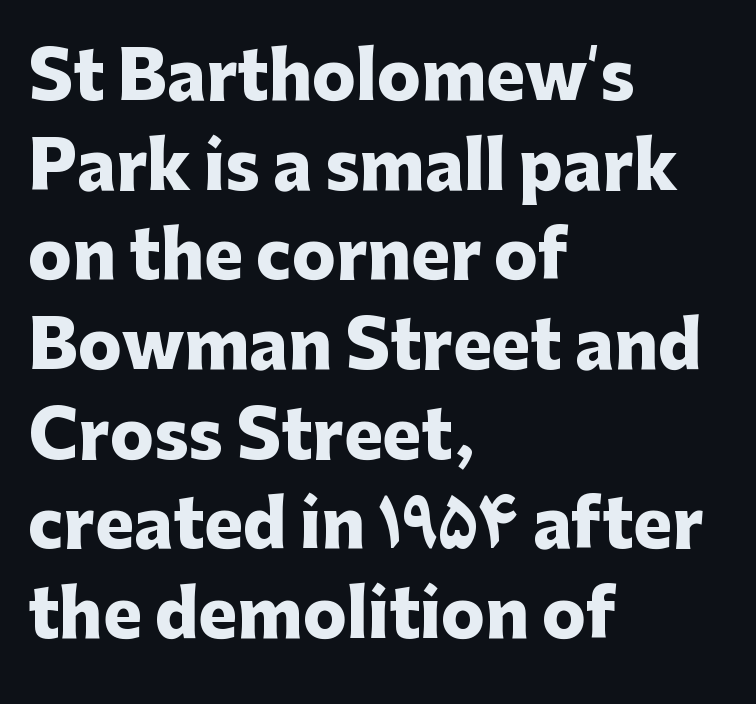
The face used here is proportionally spaced, like ordinary book or web type. The rows are spaced the way most documents space them. The typeface chosen for these lines omits serifs. The space beneath each line is pristine and unruled. Observe the ordinary spacing: letters are neighbours, not strangers. Strong, thick strokes mark this as bold type.
